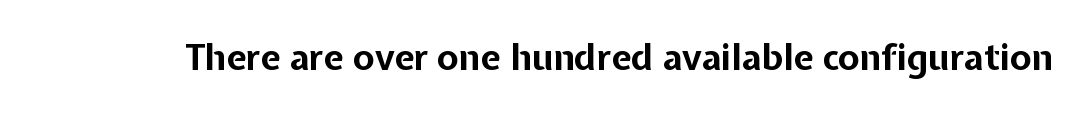
Q: Is the text bold? A: Yes.
Q: Is the text italic (slanted)? A: No, it is upright.
Q: Is the typeface a serif or a sans-serif typeface? A: Sans-serif.
Q: Is the text underlined? A: No.
Q: Is the spacing between letters normal or unusually wide? A: Normal.
Q: Width (condensed, normal, or wide)? A: Normal.
Q: Stroke contrast? A: Low.
Q: x-height? A: Medium.
Q: Monospaced? A: No.
